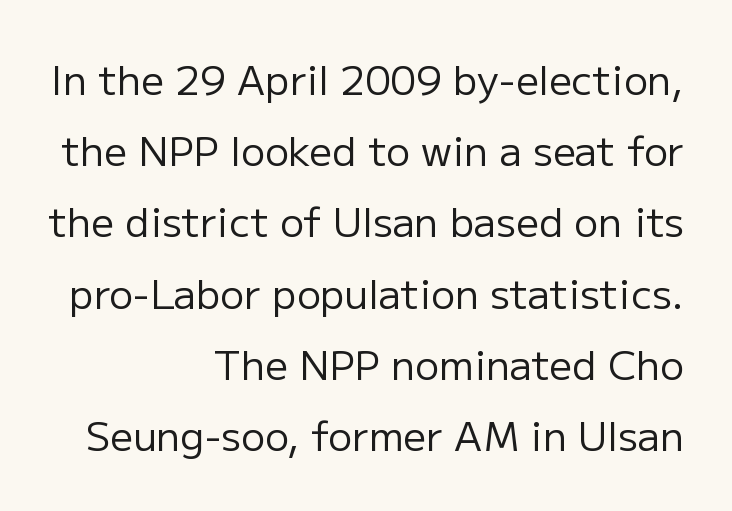
Style check: upright. Proportional: the letters do not fall into vertical columns. Typographically, this falls in the sans-serif category. The baseline area is clear. These lines keep a tight, regular rhythm from letter to letter. Weight: regular or lighter.
